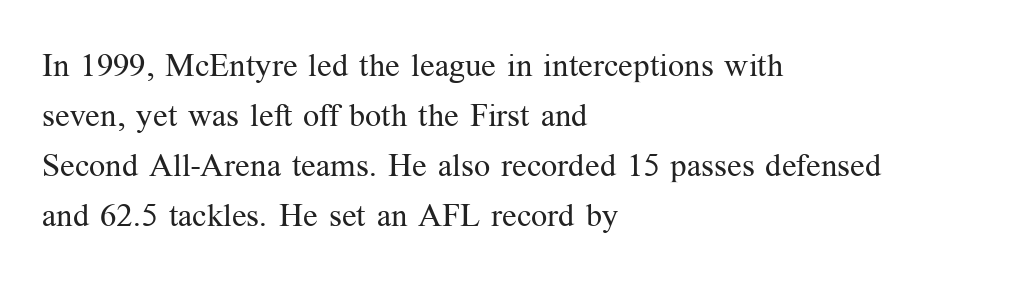
{"serif": "yes", "italic": "no", "bold": "no", "weight": "regular", "width": "normal", "stroke_contrast": "medium", "x_height": "medium", "monospaced": "no", "underline": "no", "align": "left", "line_spacing": "normal", "line_spacing_ratio": 1.56, "letter_spacing": "normal", "letter_spacing_em": 0.0, "glyph_px": 32}
